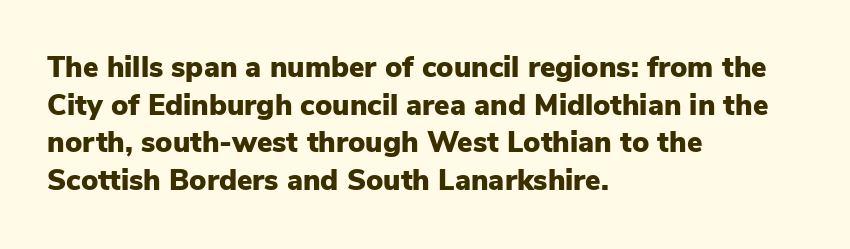
{"serif": "no", "italic": "no", "bold": "yes", "weight": "heavy", "width": "normal", "stroke_contrast": "low", "x_height": "medium", "monospaced": "no", "underline": "no", "align": "left", "line_spacing": "normal", "line_spacing_ratio": 1.3, "letter_spacing": "normal", "letter_spacing_em": 0.0, "glyph_px": 29}
